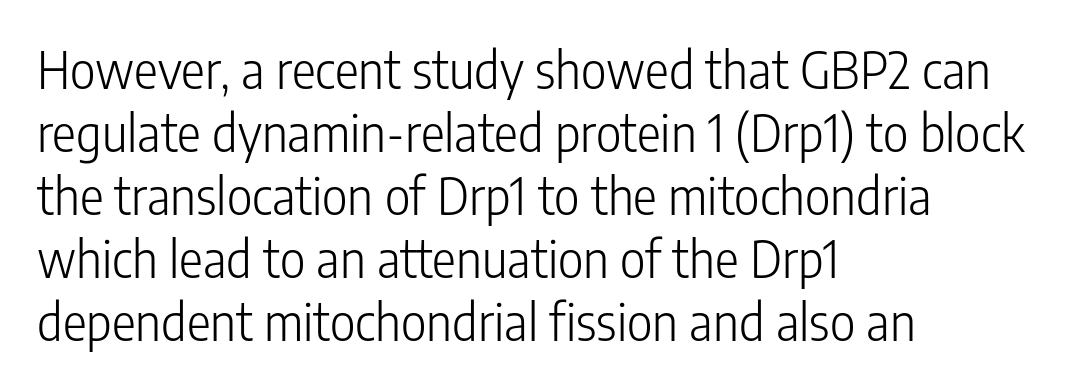
{"serif": "no", "italic": "no", "bold": "no", "weight": "light", "width": "condensed", "stroke_contrast": "low", "x_height": "medium", "monospaced": "no", "underline": "no", "align": "left", "line_spacing": "normal", "line_spacing_ratio": 1.26, "letter_spacing": "normal", "letter_spacing_em": 0.0, "glyph_px": 50}
